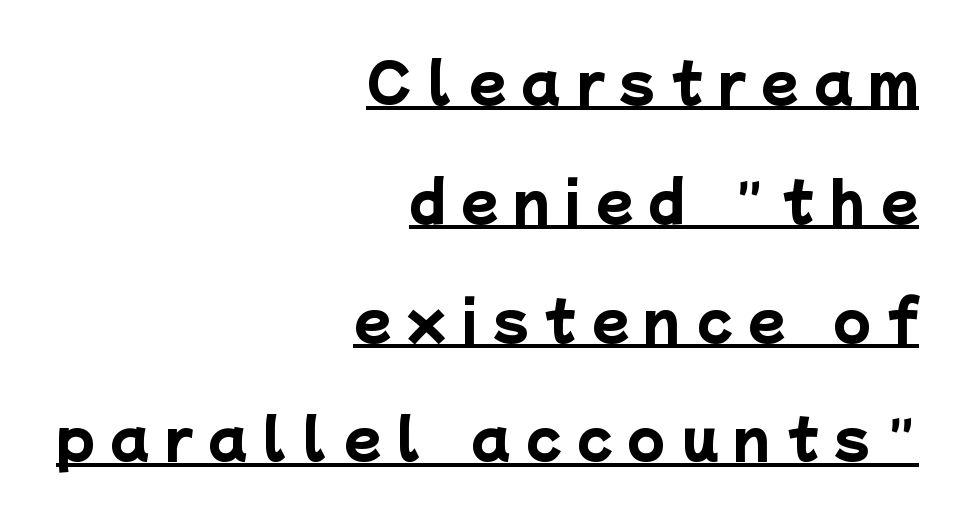
You can tell from the bare stems that sans-serif type was used. Is the letter spacing exaggerated? Yes — the characters are pushed far apart. You'd pick this weight for a headline — it's a proper bold. These lines are set flush right with a ragged left edge.
